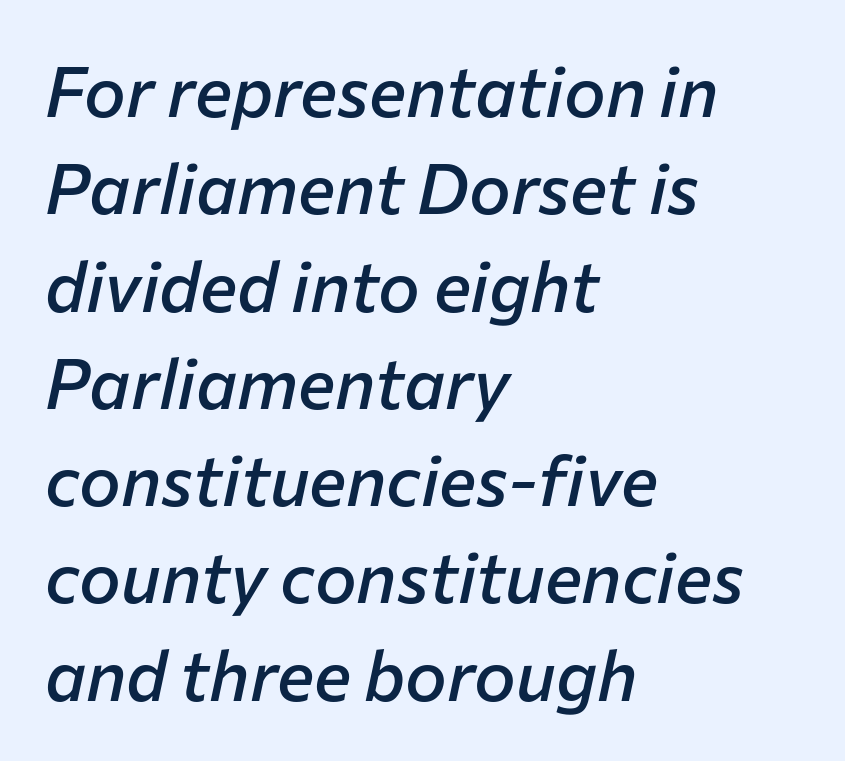
Q: Is the text bold? A: Semi-bold.
Q: Is the text italic (slanted)? A: Yes, it leans right by about 12 degrees.
Q: Is the text underlined? A: No.
Q: How is the paragraph aligned? A: Left-aligned.
Q: Is the spacing between letters normal or unusually wide? A: Normal.
Q: Is the spacing between lines tight, normal or loose? A: Normal.
Q: Width (condensed, normal, or wide)? A: Normal.
Q: Stroke contrast? A: Low.
Q: x-height? A: Medium.
Q: Monospaced? A: No.
